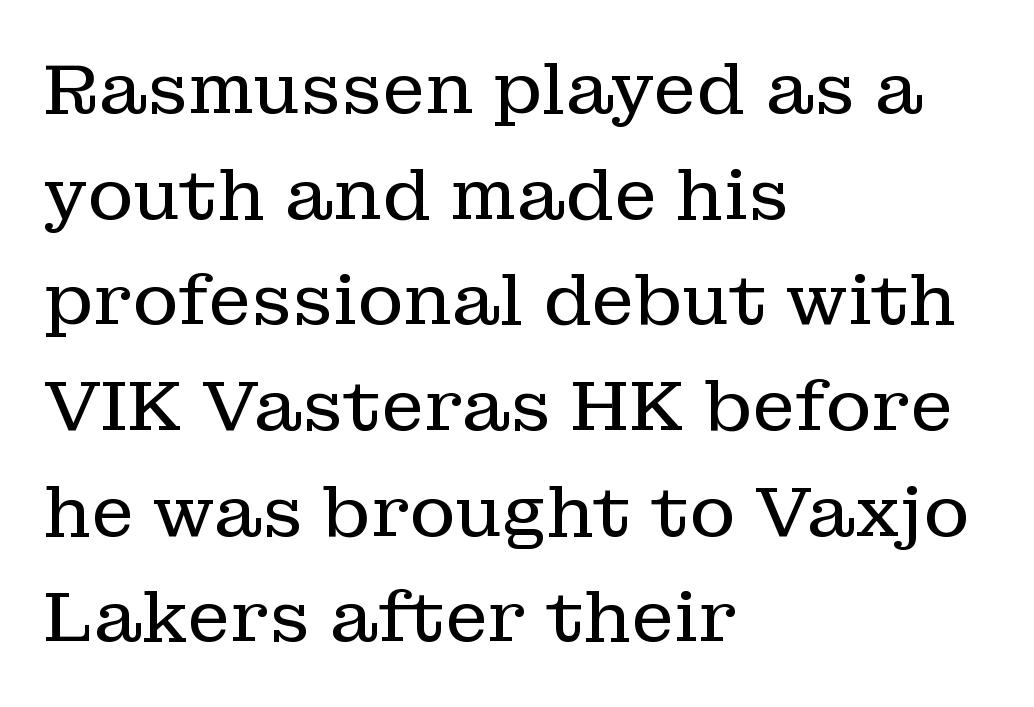
Varying glyph widths throughout — classic text-font behaviour. The lines are quadded left. No italicization has been applied; the sample stays upright. Caption: face not bold, strokes unweighted. If you measured baseline to baseline, you'd find a middling distance.
